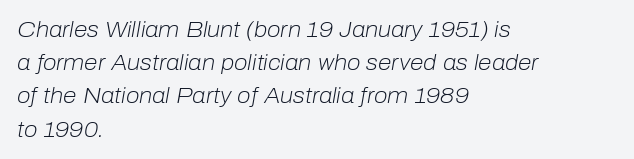
The image shows 22 px text type, italic (leaning right); set left-aligned, normal line spacing (1.51x), normal letter spacing, not underlined.
